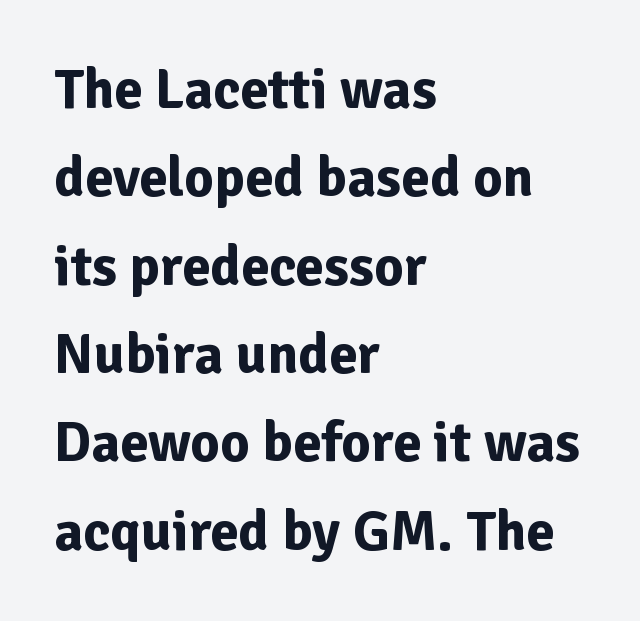
{"serif": "no", "italic": "no", "bold": "yes", "weight": "bold", "width": "normal", "stroke_contrast": "low", "x_height": "medium", "monospaced": "no", "underline": "no", "align": "left", "line_spacing": "normal", "line_spacing_ratio": 1.55, "letter_spacing": "normal", "letter_spacing_em": 0.0, "glyph_px": 57}
